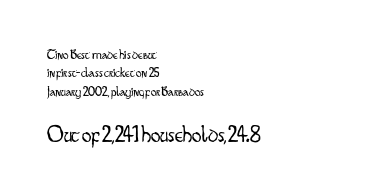
Q: Is the text bold? A: No.
Q: Is the text italic (slanted)? A: No, it is upright.
Q: Is the text underlined? A: No.
Q: How is the paragraph aligned? A: Left-aligned.
Q: Is the spacing between letters normal or unusually wide? A: Normal.
Q: Is the spacing between lines tight, normal or loose? A: Normal.
Q: Which block of text is set in a larger size, the first (top) or the second (bottom)? A: The second (bottom) one.
